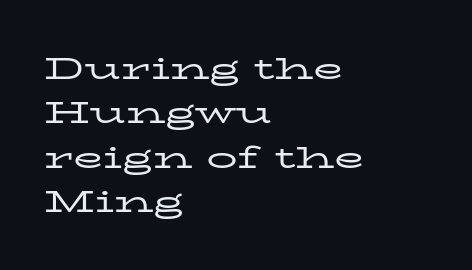
The image shows 31 px regular-weight, wide serif type, upright; set left-aligned, normal line spacing (1.43x), normal letter spacing, not underlined; low stroke contrast and a medium x-height.
